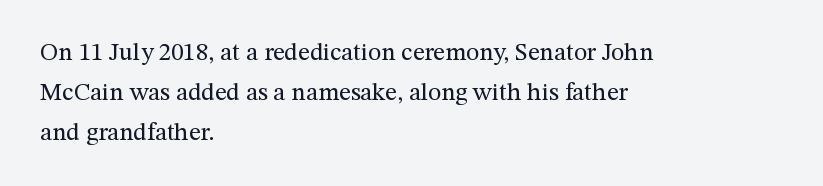
{"italic": "no", "bold": "no", "underline": "no", "align": "left", "line_spacing": "normal", "line_spacing_ratio": 1.6, "letter_spacing": "normal", "letter_spacing_em": 0.0, "glyph_px": 25}
